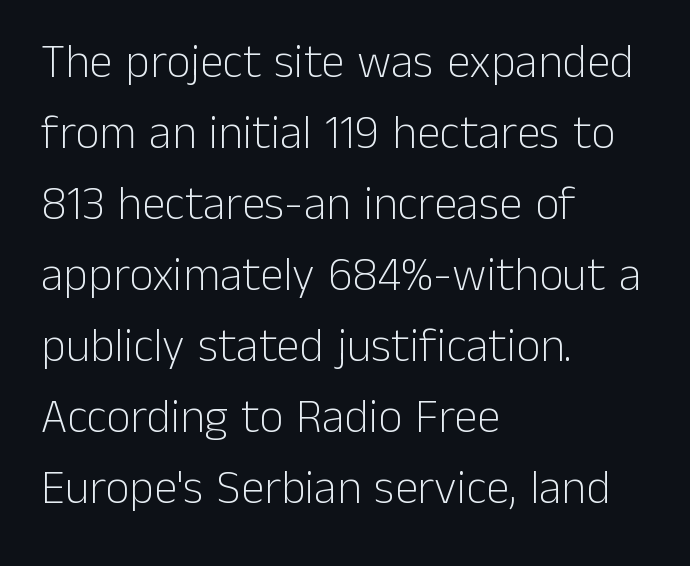
Q: Is the text bold? A: No.
Q: Is the text italic (slanted)? A: No, it is upright.
Q: Is the typeface a serif or a sans-serif typeface? A: Sans-serif.
Q: Is the text underlined? A: No.
Q: How is the paragraph aligned? A: Left-aligned.
Q: Is the spacing between letters normal or unusually wide? A: Normal.
Q: Is the spacing between lines tight, normal or loose? A: Normal.
Q: Width (condensed, normal, or wide)? A: Normal.
Q: Stroke contrast? A: Low.
Q: x-height? A: Medium.
Q: Monospaced? A: No.
